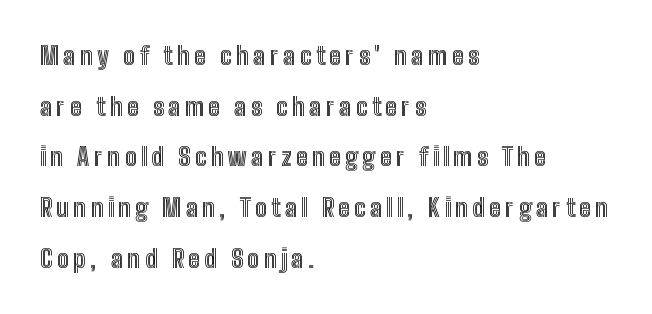
Vertical spacing — loose. Nobody drew a line under any word here. Does the lettering tilt? It doesn't — this is upright. The compositor pushed each line to the left boundary.
